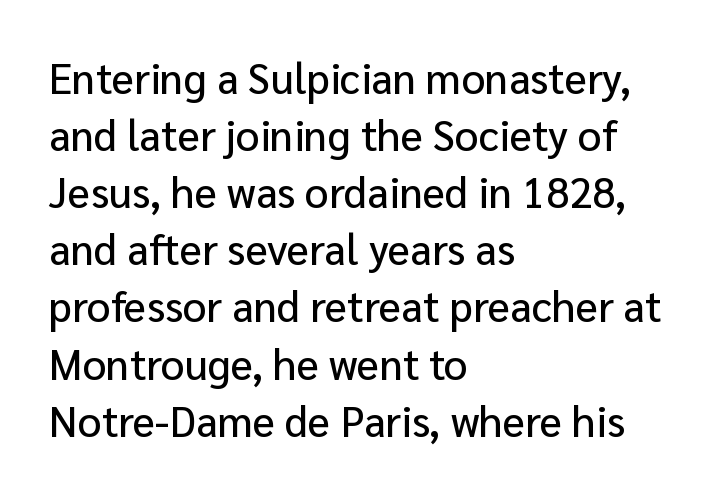
Q: Is the text italic (slanted)? A: No, it is upright.
Q: Is the typeface a serif or a sans-serif typeface? A: Sans-serif.
Q: Is the text underlined? A: No.
Q: How is the paragraph aligned? A: Left-aligned.
Q: Is the spacing between letters normal or unusually wide? A: Normal.
Q: Is the spacing between lines tight, normal or loose? A: Normal.
Q: Width (condensed, normal, or wide)? A: Normal.
Q: Stroke contrast? A: Low.
Q: x-height? A: Medium.
Q: Monospaced? A: No.
